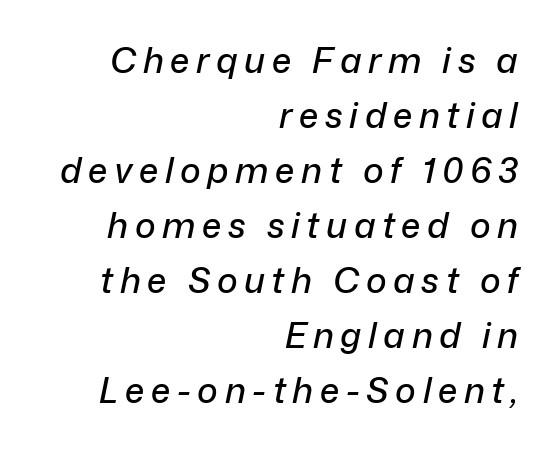
Q: Is the text italic (slanted)? A: Yes, it leans right by about 12 degrees.
Q: Is the text underlined? A: No.
Q: How is the paragraph aligned? A: Right-aligned.
Q: Is the spacing between lines tight, normal or loose? A: Normal.
Q: Width (condensed, normal, or wide)? A: Normal.
Q: Stroke contrast? A: Low.
Q: x-height? A: Medium.
Q: Monospaced? A: No.
